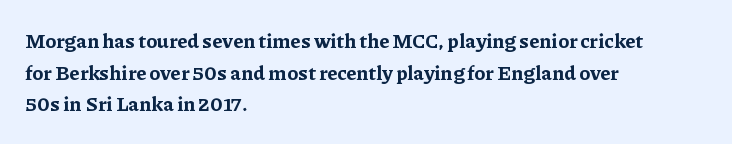
If you drew a line through each stem, it would be perfectly vertical. Nobody drew a line under any word here. A full-strength bold gives these letters their thick strokes. Honestly, the letter spacing is just normal — you wouldn't notice it. Left-aligned paragraph, ragged on the right.
